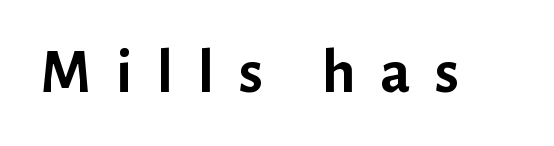
Spacing verdict: proportional, widths tailored to each character. Does the type have serifs? No, each stem ends abruptly. The baseline area is clear. Strokes here are thick enough to call this a true bold.
